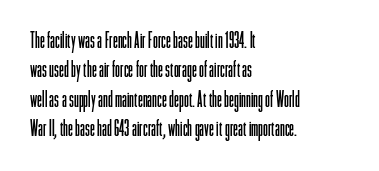
Q: Is the text bold? A: No.
Q: Is the text italic (slanted)? A: No, it is upright.
Q: Is the text underlined? A: No.
Q: How is the paragraph aligned? A: Left-aligned.
Q: Is the spacing between letters normal or unusually wide? A: Normal.
Q: Is the spacing between lines tight, normal or loose? A: Normal.
